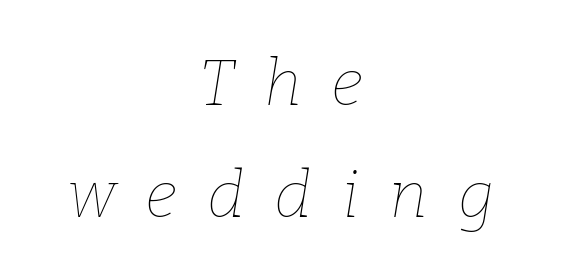
{"italic": "yes", "lean": "right", "slant_degrees": 9, "bold": "no", "weight": "thin", "width": "normal", "stroke_contrast": "low", "x_height": "medium", "monospaced": "no", "underline": "no", "align": "center", "line_spacing_ratio": 1.73, "letter_spacing": "wide", "letter_spacing_em": 0.46, "glyph_px": 65}
